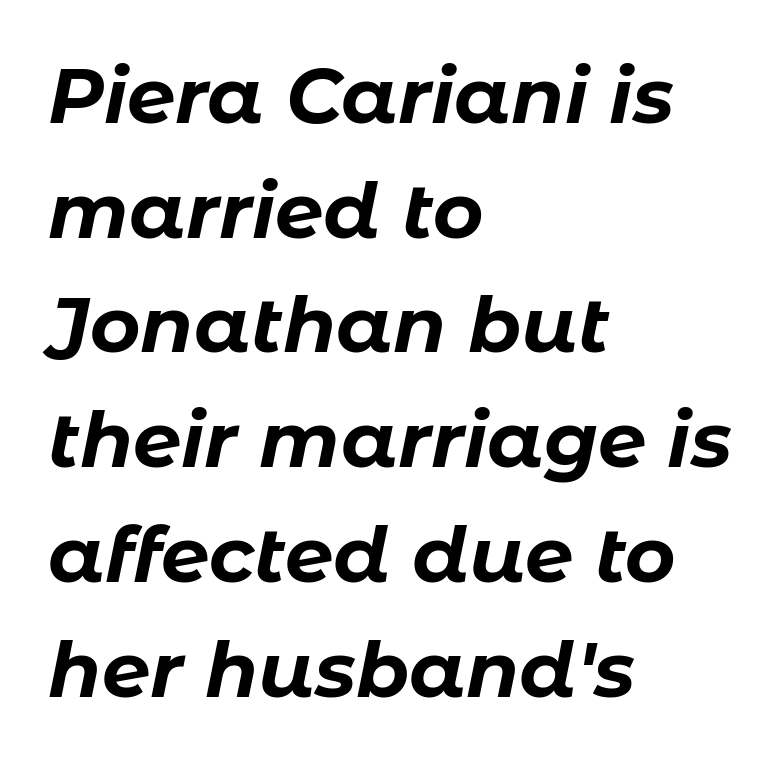
The letters are slanted; this is an italic face. Every row of glyphs begins at an identical x-position on the left. Here the glyphs are tracked normally, forming tight word shapes. A typesetter would call this leading conventional body-copy spacing.
